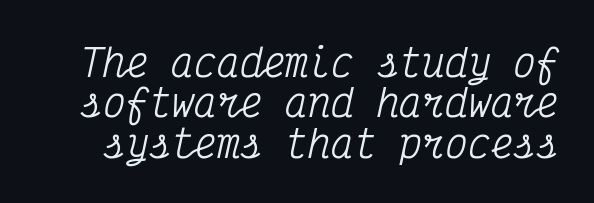
Q: Is the text italic (slanted)? A: Yes, it leans right by about 12 degrees.
Q: Is the typeface a serif or a sans-serif typeface? A: Serif.
Q: Is the text underlined? A: No.
Q: Is the spacing between letters normal or unusually wide? A: Normal.
Q: Is the spacing between lines tight, normal or loose? A: Tight.
Q: Width (condensed, normal, or wide)? A: Condensed.
Q: Stroke contrast? A: Medium.
Q: x-height? A: Medium.
Q: Monospaced? A: Yes.
